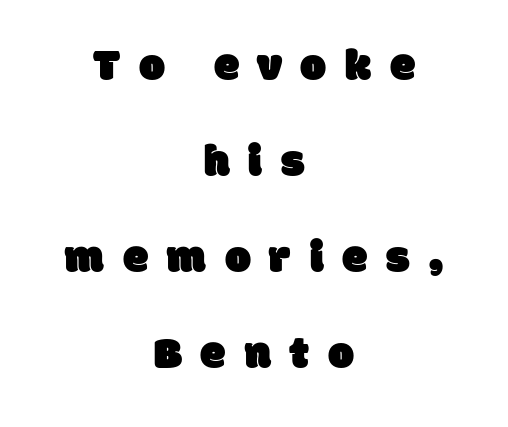
Compared with typical body copy, the letter spacing here is much looser. Do the characters align in a grid? No, the font is proportional. The words here are not underlined. Note: no serifs on the glyphs. Summary of vertical rhythm: relaxed, with wide interline spacing. In CSS terms this would be text-align: center.
